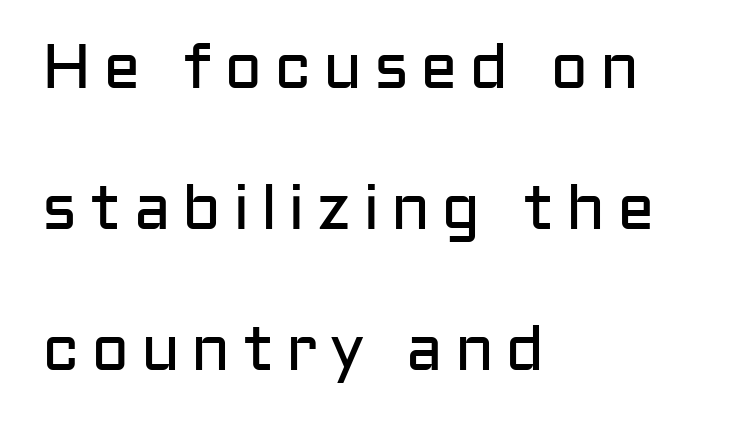
Notice how the passage keeps a crisp vertical edge on the left only. No feet cap the strokes, marking this as sans-serif type. The space directly below the letters is spotless. This is roman type, the default non-slanted kind.
